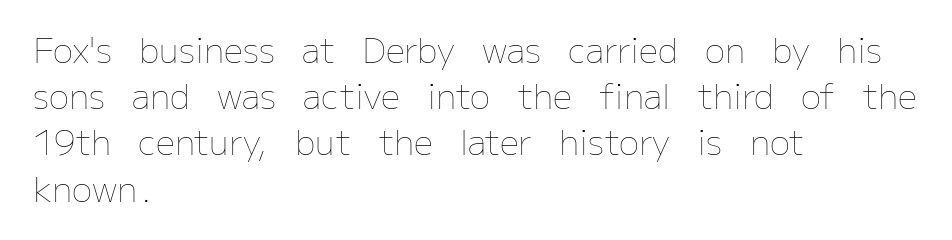
The image shows 34 px thin type, upright; set left-aligned, normal line spacing (1.36x), normal letter spacing, not underlined; low stroke contrast and a medium x-height.
